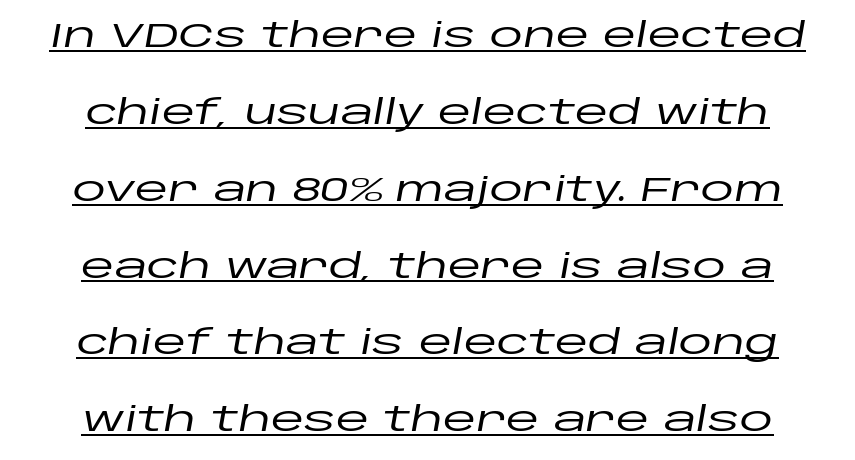
Does the leading feel generous? Absolutely, it's lavish. Alignment: centered. Spacing between characters is what you'd get straight out of the box. The rendering uses natural spacing where letterforms have individual widths.
